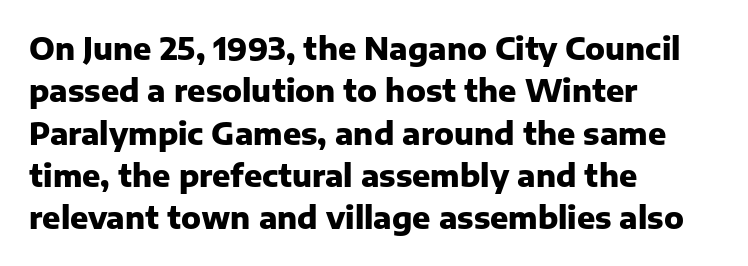
Q: Is the text bold? A: Yes.
Q: Is the text italic (slanted)? A: No, it is upright.
Q: Is the typeface a serif or a sans-serif typeface? A: Sans-serif.
Q: Is the text underlined? A: No.
Q: How is the paragraph aligned? A: Left-aligned.
Q: Is the spacing between letters normal or unusually wide? A: Normal.
Q: Is the spacing between lines tight, normal or loose? A: Normal.
Q: Width (condensed, normal, or wide)? A: Normal.
Q: Stroke contrast? A: Low.
Q: x-height? A: Medium.
Q: Monospaced? A: No.
